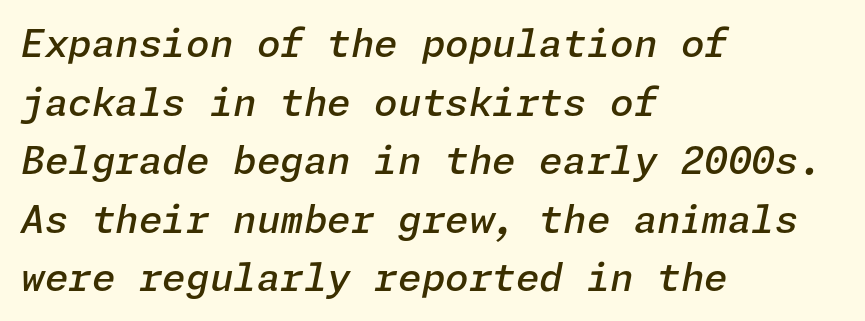
{"italic": "yes", "lean": "right", "slant_degrees": 11, "bold": "semi", "weight": "semibold", "width": "normal", "stroke_contrast": "low", "x_height": "medium", "underline": "no", "align": "left", "line_spacing": "normal", "line_spacing_ratio": 1.54, "letter_spacing": "normal", "letter_spacing_em": 0.0, "glyph_px": 38}
